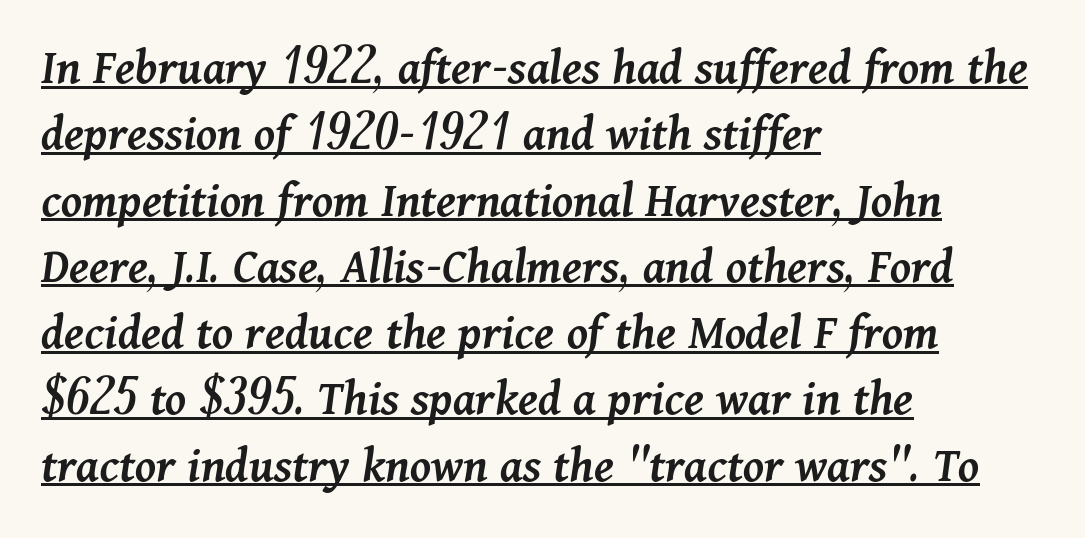
{"italic": "yes", "lean": "right", "slant_degrees": 11, "bold": "semi", "weight": "semibold", "width": "normal", "stroke_contrast": "medium", "x_height": "medium", "monospaced": "no", "underline": "yes", "align": "left", "line_spacing": "normal", "line_spacing_ratio": 1.3, "letter_spacing": "normal", "letter_spacing_em": 0.0, "glyph_px": 51}
